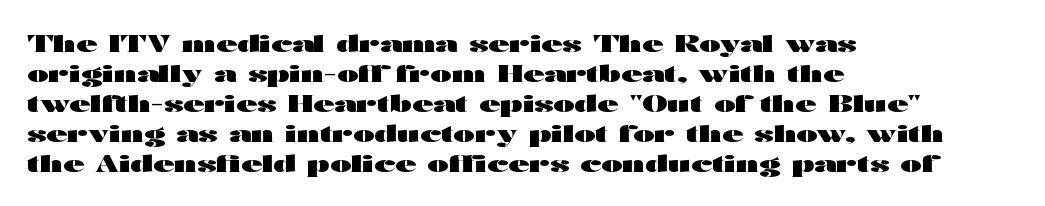
The image shows 23 px bold type, upright; set left-aligned, normal line spacing (1.3x), normal letter spacing, not underlined.
